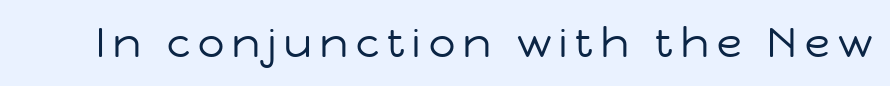
Q: Is the text bold? A: No.
Q: Is the text italic (slanted)? A: No, it is upright.
Q: Is the typeface a serif or a sans-serif typeface? A: Sans-serif.
Q: Is the text underlined? A: No.
Q: Is the spacing between letters normal or unusually wide? A: Unusually wide.
Q: Width (condensed, normal, or wide)? A: Normal.
Q: Stroke contrast? A: Low.
Q: x-height? A: Medium.
Q: Monospaced? A: No.
